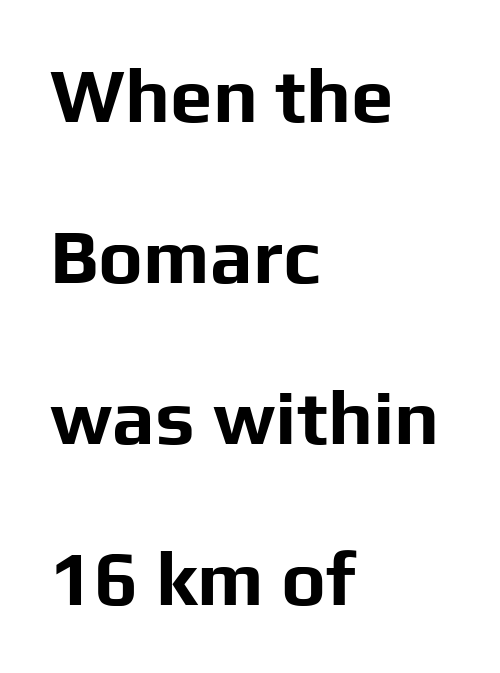
The image shows 76 px bold sans-serif type, upright; set left-aligned, loose line spacing (2.12x), normal letter spacing, not underlined; low stroke contrast and a medium x-height.
